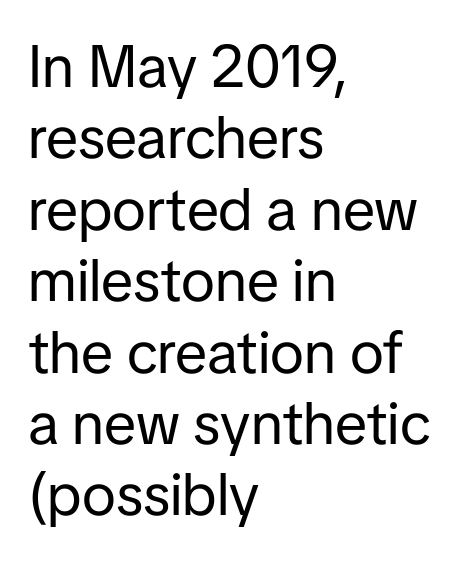
The image shows 59 px regular-weight sans-serif type, upright; set left-aligned, line spacing 1.21x, normal letter spacing, not underlined; low stroke contrast and a medium x-height.
